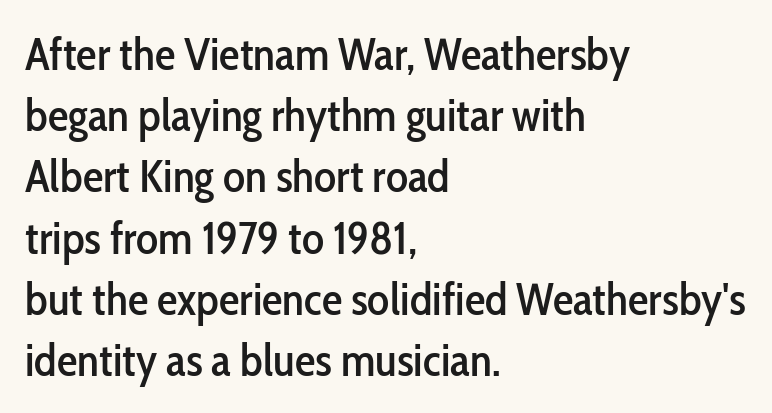
{"serif": "no", "italic": "no", "width": "condensed", "stroke_contrast": "low", "x_height": "medium", "monospaced": "no", "underline": "no", "align": "left", "line_spacing": "normal", "line_spacing_ratio": 1.33, "letter_spacing": "normal", "letter_spacing_em": 0.0, "glyph_px": 46}
